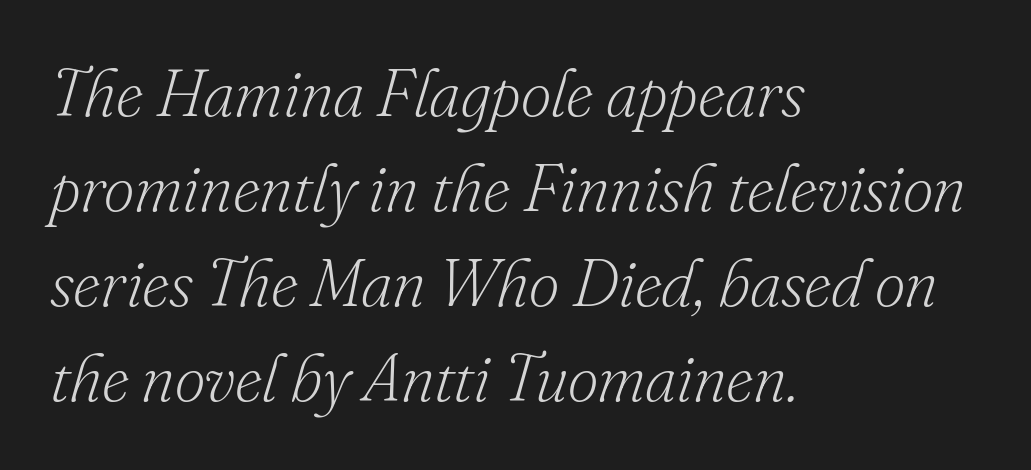
The image shows 67 px light serif type, italic (leaning right); set left-aligned, normal line spacing (1.42x), normal letter spacing, not underlined; low stroke contrast and a small x-height.
